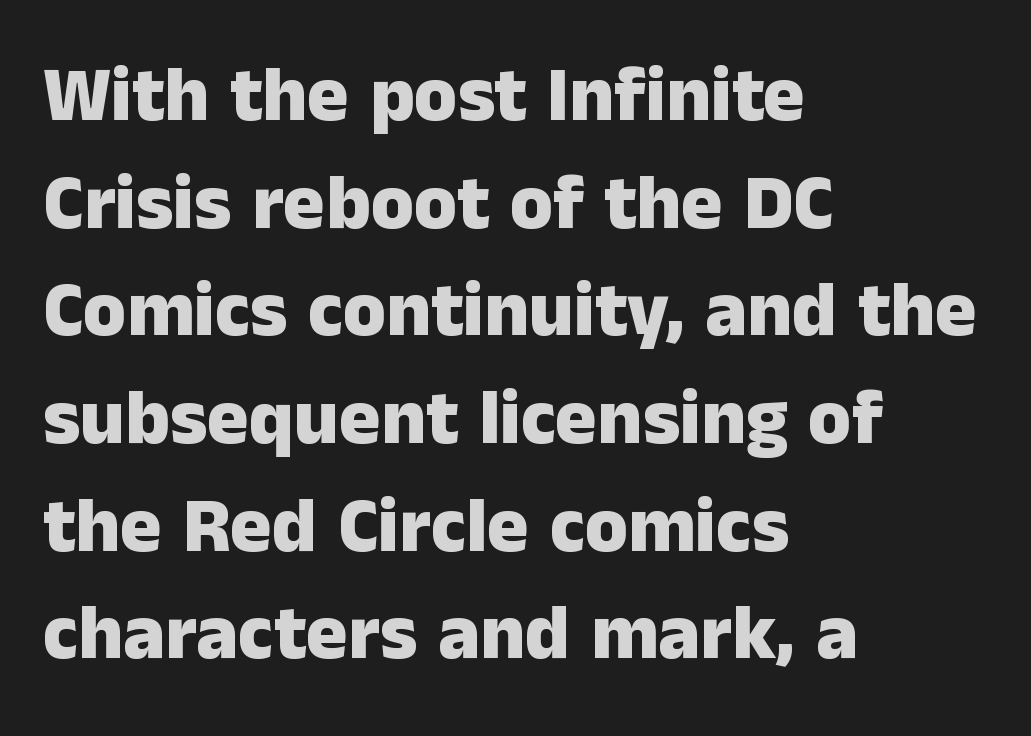
{"serif": "no", "italic": "no", "bold": "yes", "weight": "heavy", "width": "normal", "stroke_contrast": "low", "x_height": "medium", "monospaced": "no", "underline": "no", "align": "left", "line_spacing": "normal", "line_spacing_ratio": 1.38, "letter_spacing": "normal", "letter_spacing_em": 0.0, "glyph_px": 78}
